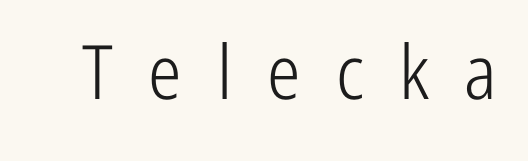
{"serif": "no", "italic": "no", "bold": "no", "weight": "light", "width": "condensed", "stroke_contrast": "low", "x_height": "medium", "monospaced": "no", "underline": "no", "letter_spacing": "wide", "letter_spacing_em": 0.47, "glyph_px": 75}
